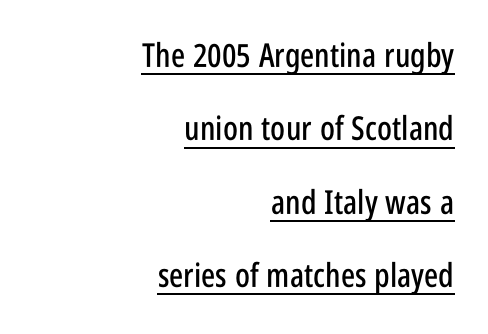
{"serif": "no", "italic": "no", "width": "condensed", "stroke_contrast": "low", "x_height": "large", "monospaced": "no", "underline": "yes", "align": "right", "line_spacing": "loose", "line_spacing_ratio": 2.22, "letter_spacing": "normal", "letter_spacing_em": 0.0, "glyph_px": 33}
